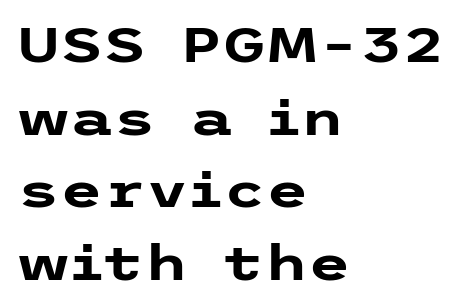
The image shows 49 px heavy, wide sans-serif type, upright; set left-aligned, normal line spacing (1.48x), normal letter spacing, not underlined; low stroke contrast and a medium x-height.
